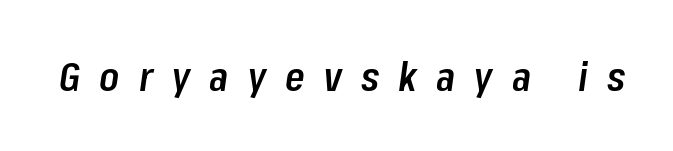
Q: Is the text bold? A: Semi-bold.
Q: Is the text italic (slanted)? A: Yes, it leans right by about 8 degrees.
Q: Is the text underlined? A: No.
Q: Is the spacing between letters normal or unusually wide? A: Unusually wide.
Q: Width (condensed, normal, or wide)? A: Condensed.
Q: Stroke contrast? A: Low.
Q: x-height? A: Medium.
Q: Monospaced? A: No.
